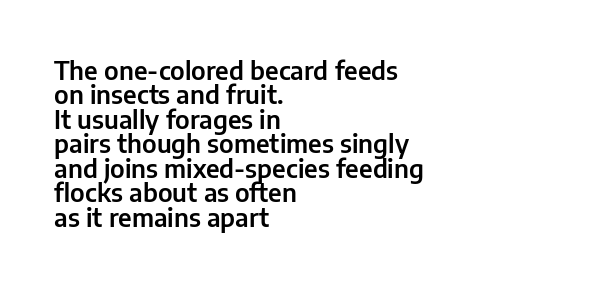
The image shows 25 px text type, upright; set left-aligned, tight line spacing (0.98x), normal letter spacing, not underlined.
